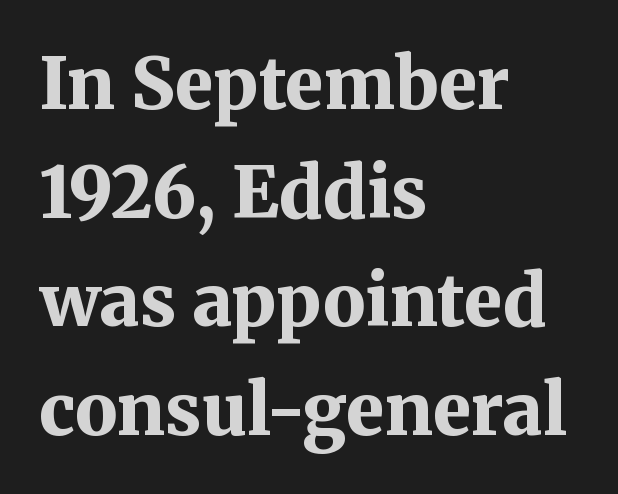
The image shows 71 px bold serif type, upright; set left-aligned, normal line spacing (1.53x), normal letter spacing, not underlined; medium stroke contrast and a medium x-height.
